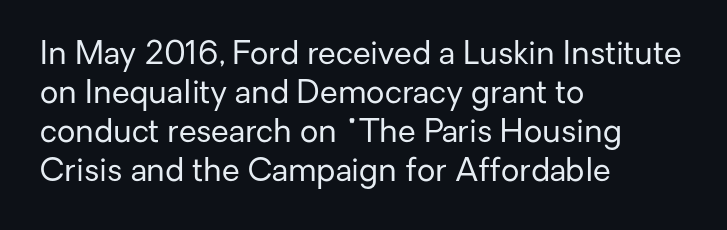
The image shows 32 px regular-weight sans-serif type, upright; set left-aligned, line spacing 1.22x, normal letter spacing, not underlined; low stroke contrast and a medium x-height.
